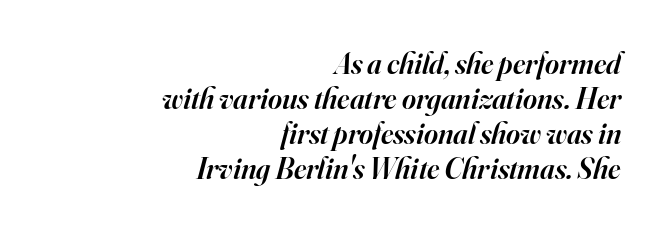
The image shows 30 px semibold serif type, italic (leaning right); set right-aligned, line spacing 1.17x, normal letter spacing, not underlined; high stroke contrast and a small x-height.
